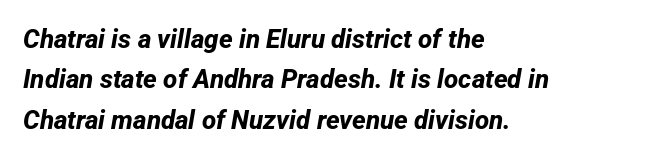
{"bold": "yes", "underline": "no", "align": "left", "line_spacing": "normal", "line_spacing_ratio": 1.55, "letter_spacing": "normal", "letter_spacing_em": 0.0, "glyph_px": 26}
